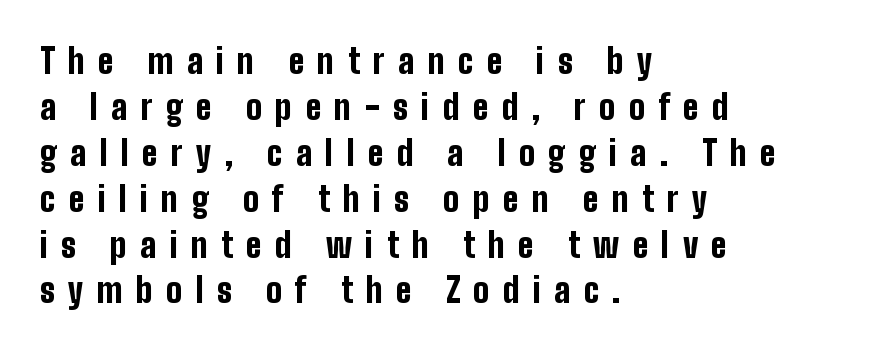
What kind of face is this? One without serifs — a sans. A full-strength bold gives these letters their thick strokes. Which margin do the lines hug? The left one — the right edge is uneven. Quick note: interline space is typical. Style check: upright.
